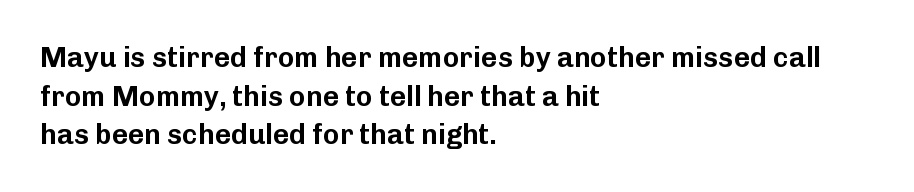
{"serif": "no", "italic": "no", "width": "normal", "stroke_contrast": "low", "x_height": "medium", "monospaced": "no", "underline": "no", "align": "left", "line_spacing": "normal", "line_spacing_ratio": 1.38, "letter_spacing": "normal", "letter_spacing_em": 0.0, "glyph_px": 28}
